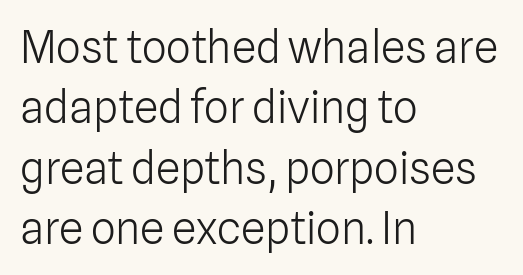
How are the letters spaced? Ordinarily, with no added tracking. The type sits square on the baseline with zero lean. The letters advance in unequal steps, a hallmark of proportional type. Glance below the letters and you will spot only blank space. These glyphs show unthickened strokes, regular width or finer.
